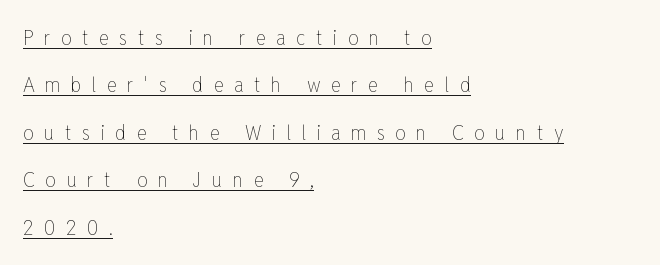
Observe the wide spacing: letters keep a clear distance from each other. The block of text is sparse from top to bottom, with ample space between rows. The lettering holds an erect, upright posture throughout. Has an underline been added? It has. Line beginnings align vertically; line endings do not.
